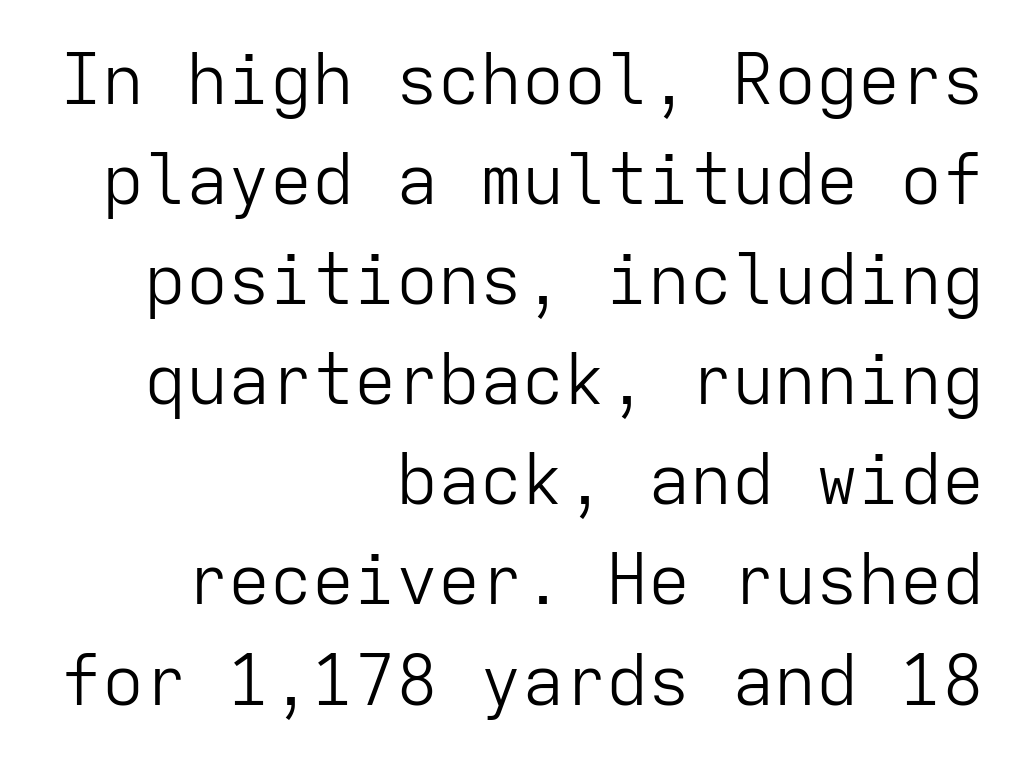
Weight: regular or lighter. This block has exactly the height ordinary leading produces. Rendered with straight, roman letterforms. This rendering leaves character spacing at its baseline value. Every character here occupies the same horizontal width, giving the sample a typewriter-like rhythm. The area under the type is left untouched.
